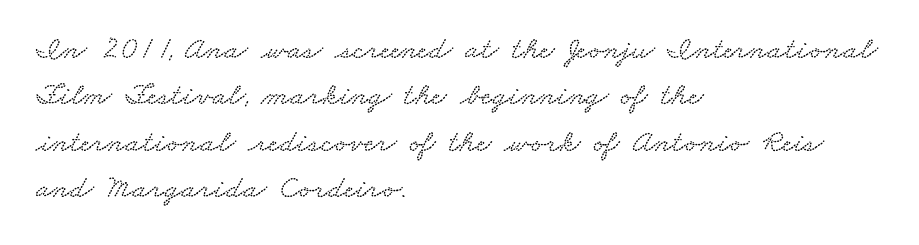
{"width": "wide", "stroke_contrast": "low", "x_height": "small", "monospaced": "no", "underline": "no", "align": "left", "line_spacing": "normal", "line_spacing_ratio": 1.45, "letter_spacing": "normal", "letter_spacing_em": 0.0, "glyph_px": 32}
